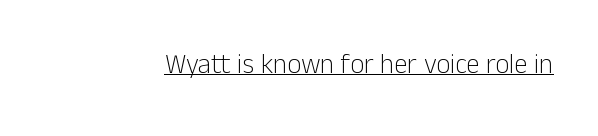
{"italic": "no", "bold": "no", "underline": "yes", "letter_spacing": "normal", "letter_spacing_em": 0.0, "glyph_px": 27}
